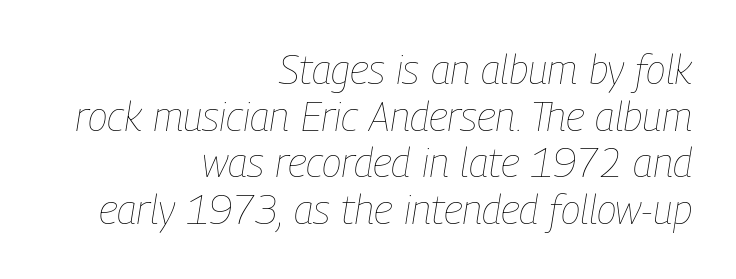
{"italic": "yes", "lean": "right", "slant_degrees": 9, "bold": "no", "weight": "thin", "width": "condensed", "stroke_contrast": "low", "x_height": "medium", "monospaced": "no", "underline": "no", "align": "right", "line_spacing": "tight", "line_spacing_ratio": 1.14, "letter_spacing": "normal", "letter_spacing_em": 0.0, "glyph_px": 41}
